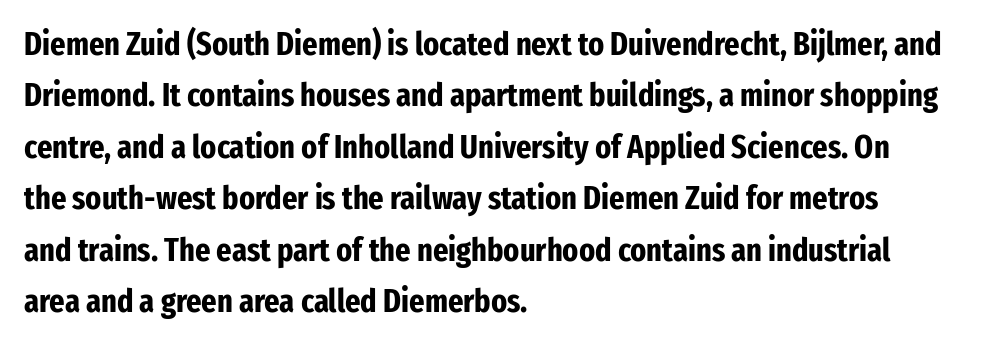
{"serif": "no", "italic": "no", "bold": "yes", "weight": "bold", "width": "condensed", "stroke_contrast": "low", "x_height": "medium", "monospaced": "no", "underline": "no", "align": "left", "line_spacing": "normal", "line_spacing_ratio": 1.56, "letter_spacing": "normal", "letter_spacing_em": 0.0, "glyph_px": 33}
